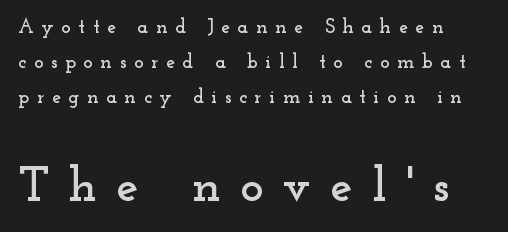
{"serif": "yes", "italic": "no", "width": "wide", "stroke_contrast": "low", "x_height": "small", "monospaced": "no", "underline": "no", "line_spacing_ratio": 1.75, "letter_spacing": "wide", "letter_spacing_em": 0.38, "larger_block": "second", "size_ratio": 2.5, "glyph_px": 50}
